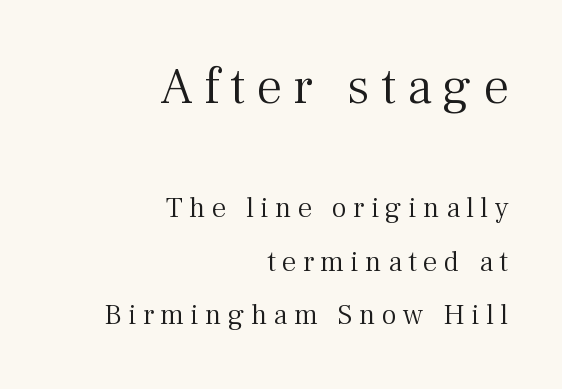
{"serif": "yes", "italic": "no", "bold": "no", "weight": "light", "width": "normal", "stroke_contrast": "medium", "x_height": "medium", "monospaced": "no", "underline": "no", "align": "right", "line_spacing_ratio": 1.85, "letter_spacing": "wide", "letter_spacing_em": 0.22, "larger_block": "first", "size_ratio": 1.76, "glyph_px": 51}
